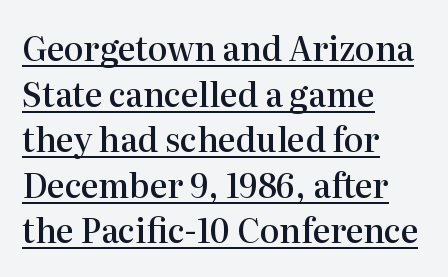
Q: Is the text bold? A: Semi-bold.
Q: Is the text italic (slanted)? A: No, it is upright.
Q: Is the typeface a serif or a sans-serif typeface? A: Serif.
Q: Is the text underlined? A: Yes.
Q: How is the paragraph aligned? A: Left-aligned.
Q: Is the spacing between letters normal or unusually wide? A: Normal.
Q: Is the spacing between lines tight, normal or loose? A: Normal.
Q: Width (condensed, normal, or wide)? A: Normal.
Q: Stroke contrast? A: High.
Q: x-height? A: Medium.
Q: Monospaced? A: No.
